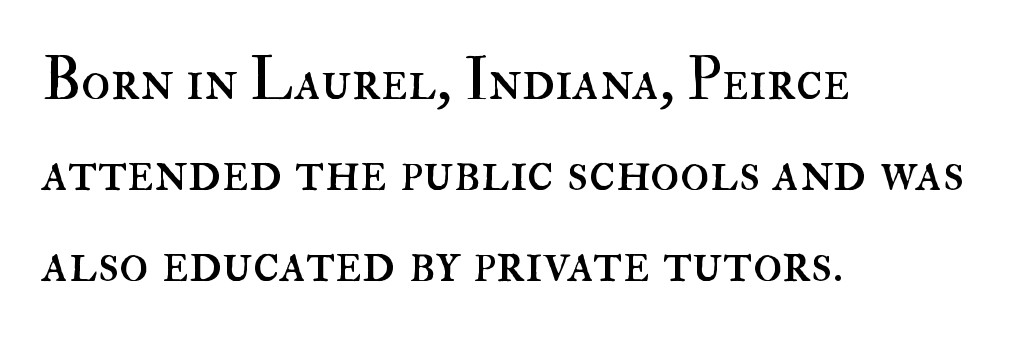
The image shows 60 px regular-weight type, upright; set left-aligned, normal line spacing (1.52x), normal letter spacing, not underlined; high stroke contrast and a small x-height.
